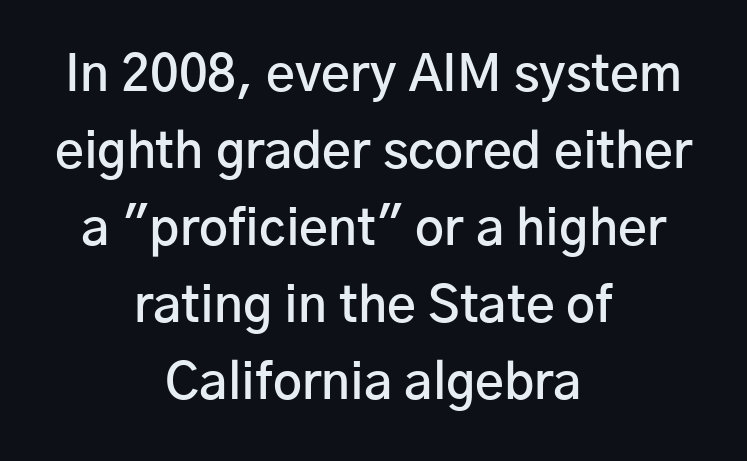
The image shows 50 px semibold sans-serif type, upright; set centered, normal line spacing (1.54x), normal letter spacing, not underlined; low stroke contrast and a medium x-height.
